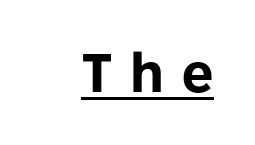
{"serif": "no", "italic": "no", "bold": "yes", "weight": "bold", "width": "normal", "stroke_contrast": "low", "x_height": "medium", "monospaced": "no", "underline": "yes", "letter_spacing": "wide", "letter_spacing_em": 0.33, "glyph_px": 55}
